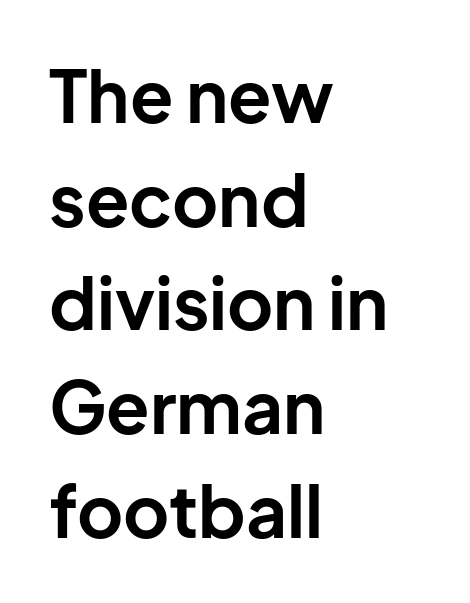
In terms of letterspacing, this is plain default setting. The type family on display is of the sans-serif kind. Compared with typical paragraphs, the rows here are spaced about the same. Horizontally, the lines are justified to the leading edge only.
